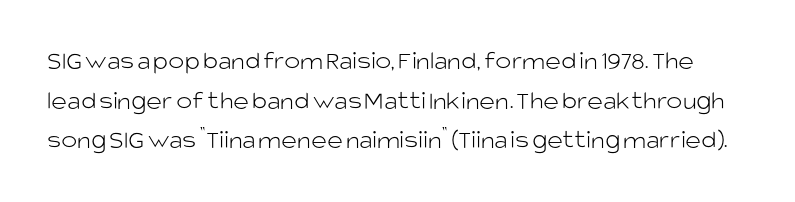
{"italic": "no", "bold": "no", "underline": "no", "line_spacing": "normal", "line_spacing_ratio": 1.47, "letter_spacing": "normal", "letter_spacing_em": 0.0, "glyph_px": 27}
